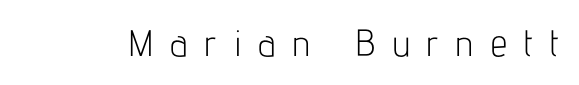
This sample has the flowing, uneven cadence of proportional lettering. The passage shown has open, widely tracked lettering throughout. You can tell it's not italic because the verticals are truly vertical. Anything drawn beneath the words? Only blank space.
